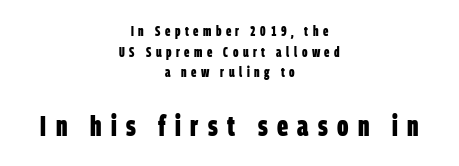
{"serif": "no", "bold": "yes", "weight": "bold", "width": "condensed", "stroke_contrast": "low", "x_height": "large", "monospaced": "no", "underline": "no", "align": "center", "line_spacing": "normal", "line_spacing_ratio": 1.48, "letter_spacing": "wide", "letter_spacing_em": 0.32, "larger_block": "second", "size_ratio": 2.07, "glyph_px": 29}
